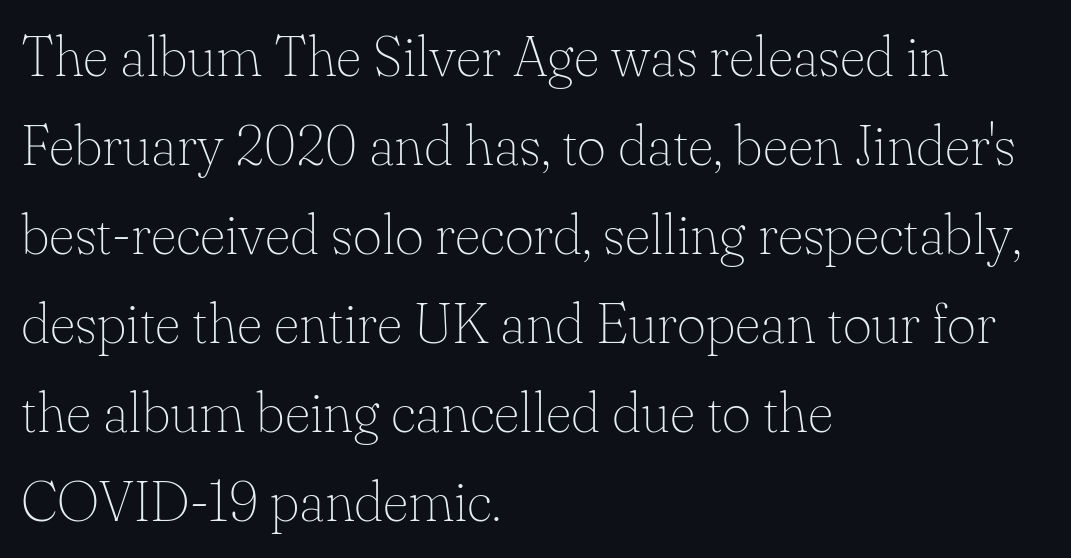
Q: Is the text bold? A: No.
Q: Is the text italic (slanted)? A: No, it is upright.
Q: Is the typeface a serif or a sans-serif typeface? A: Serif.
Q: Is the text underlined? A: No.
Q: How is the paragraph aligned? A: Left-aligned.
Q: Is the spacing between letters normal or unusually wide? A: Normal.
Q: Is the spacing between lines tight, normal or loose? A: Normal.
Q: Width (condensed, normal, or wide)? A: Normal.
Q: Stroke contrast? A: Low.
Q: x-height? A: Small.
Q: Monospaced? A: No.
